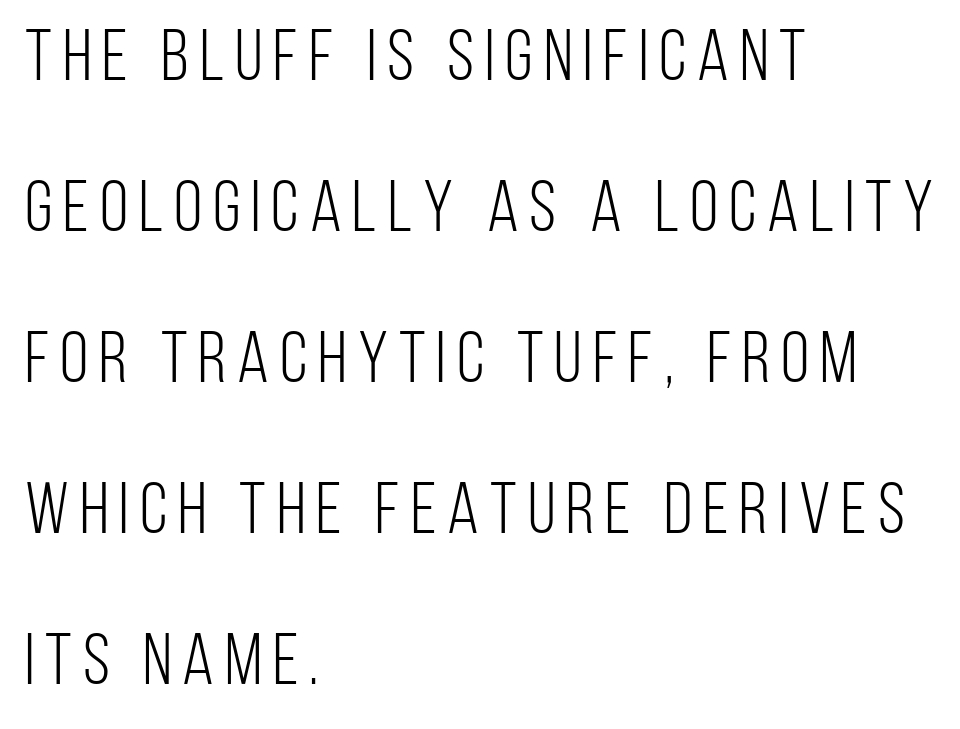
The image shows 73 px light, condensed sans-serif type, upright; set left-aligned, loose line spacing (2.07x), not underlined; low stroke contrast and a large x-height.
